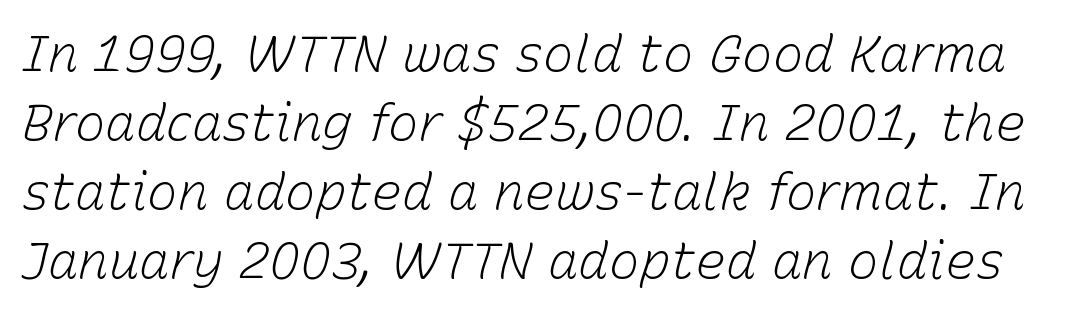
The image shows 51 px light type, italic (leaning right); set normal line spacing (1.35x), normal letter spacing, not underlined; low stroke contrast and a medium x-height.
